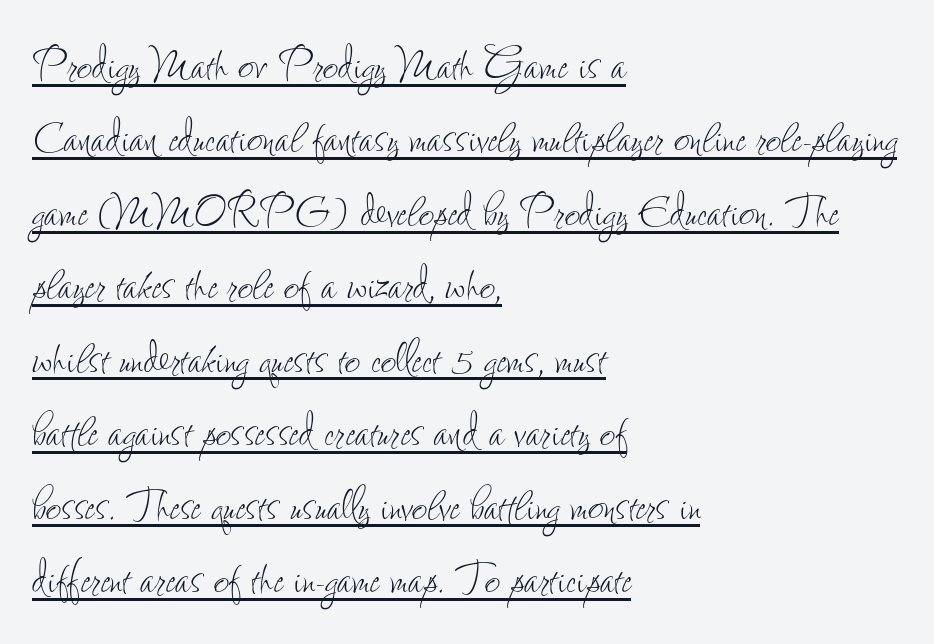
The sample's only ornament is a line tracing under the words. A typesetter would call this zero additional tracking. The strokes are not fattened; the text isn't bold. The rendering anchors every line to the left-hand side. The rendering uses natural spacing where letterforms have individual widths.
